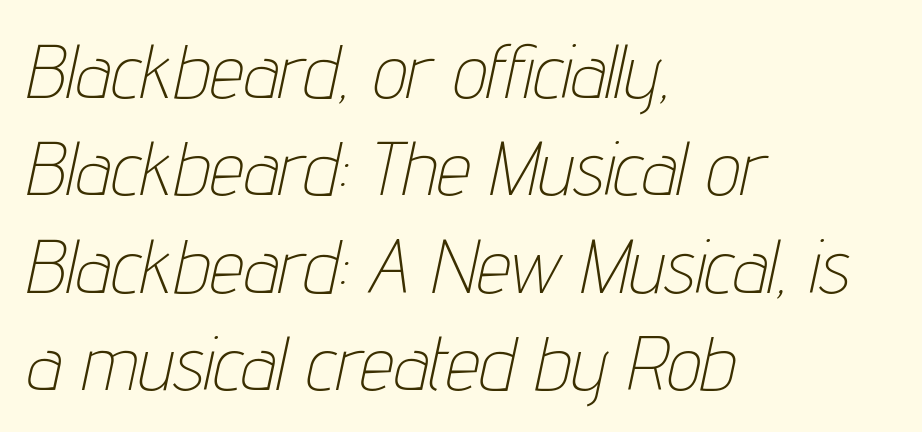
Q: Is the text bold? A: No.
Q: Is the text italic (slanted)? A: Yes, it leans right by about 12 degrees.
Q: Is the text underlined? A: No.
Q: How is the paragraph aligned? A: Left-aligned.
Q: Is the spacing between letters normal or unusually wide? A: Normal.
Q: Is the spacing between lines tight, normal or loose? A: Normal.
Q: Width (condensed, normal, or wide)? A: Condensed.
Q: Stroke contrast? A: Low.
Q: x-height? A: Medium.
Q: Monospaced? A: No.
